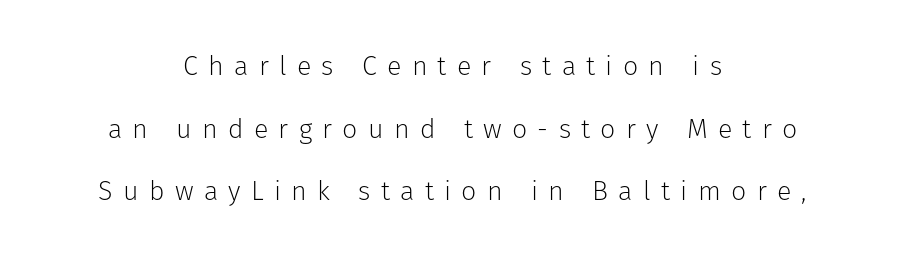
Each stroke keeps to a modest, everyday thickness or less. Anything drawn beneath the words? Only blank space. Someone cranked the tracking dial way up on this one. Posture: straight, roman, zero tilt. How would I describe the line gaps? Wide and relaxed. These lines are centered, leaving both edges ragged.
